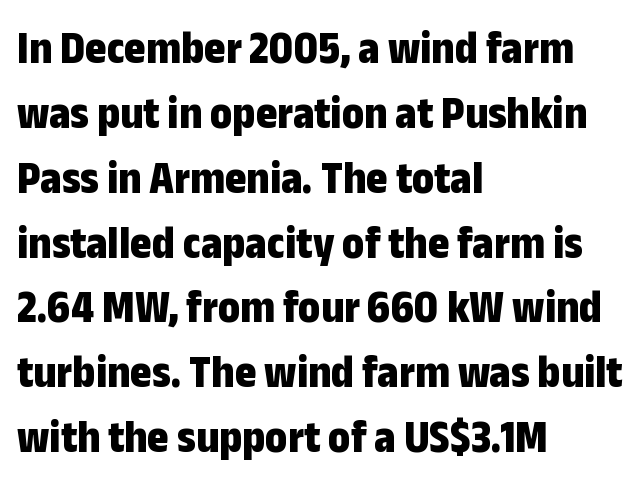
{"serif": "no", "italic": "no", "bold": "yes", "weight": "bold", "width": "condensed", "stroke_contrast": "low", "x_height": "medium", "monospaced": "no", "underline": "no", "align": "left", "line_spacing": "normal", "line_spacing_ratio": 1.41, "letter_spacing": "normal", "letter_spacing_em": 0.0, "glyph_px": 46}
